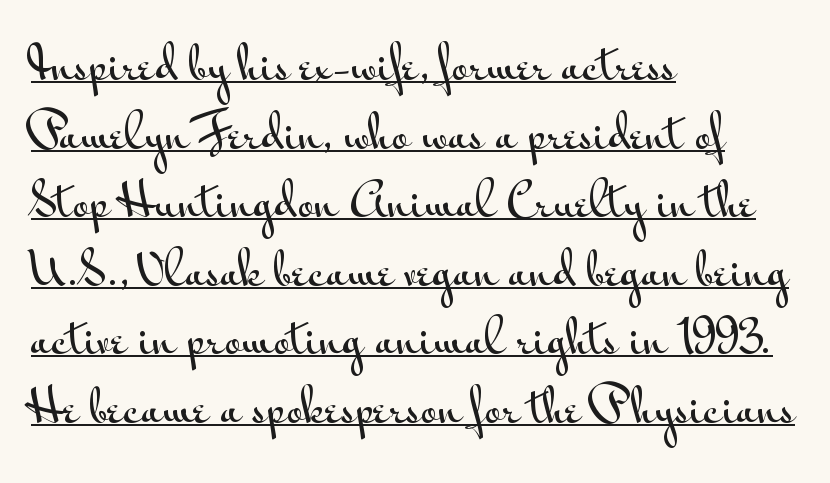
Nothing sits at the stroke ends, so this counts as sans-serif. Letter spacing: default. Each letter keeps its own natural width here, so spacing adapts to shape. The block of text has a typical density, with ordinary space between rows. Line beginnings align vertically; line endings do not.
